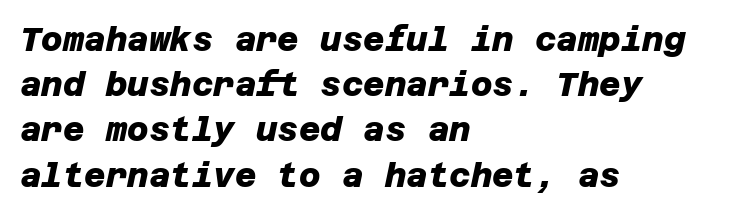
The image shows 33 px heavy sans-serif type; set left-aligned, normal line spacing (1.37x), normal letter spacing, not underlined; low stroke contrast and a large x-height.
